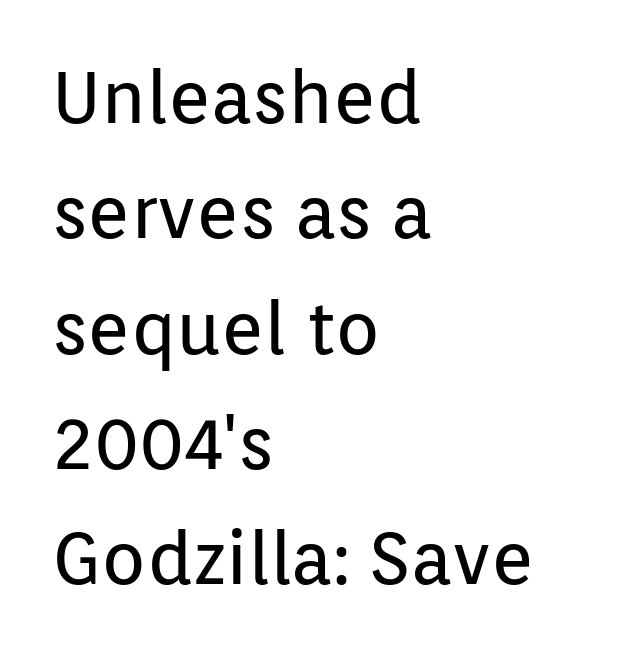
Grotesque or geometric, the face here clearly has no serifs. Has an underline been added? It has not. You could call the tracking neutral — neither tight nor loose. One glance says typical: line gaps are just what's usual. These lines were composed using upright roman letters.
